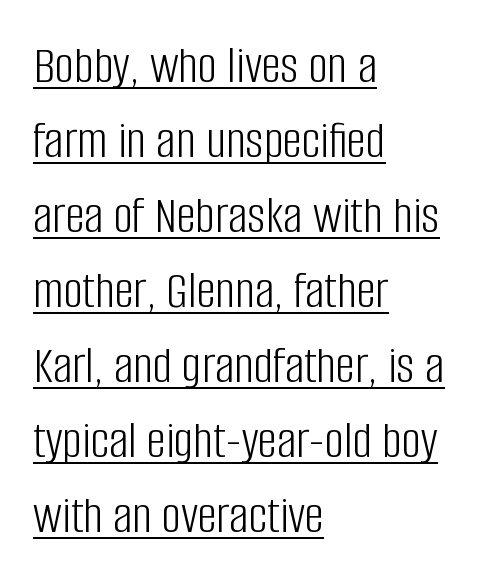
Q: Is the text bold? A: No.
Q: Is the text italic (slanted)? A: No, it is upright.
Q: Is the typeface a serif or a sans-serif typeface? A: Sans-serif.
Q: Is the text underlined? A: Yes.
Q: How is the paragraph aligned? A: Left-aligned.
Q: Is the spacing between letters normal or unusually wide? A: Normal.
Q: Is the spacing between lines tight, normal or loose? A: Normal.
Q: Width (condensed, normal, or wide)? A: Condensed.
Q: Stroke contrast? A: Low.
Q: x-height? A: Large.
Q: Monospaced? A: No.
